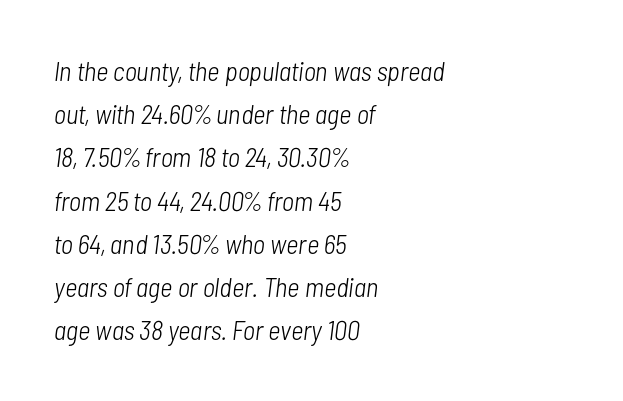
The image shows 27 px text type, italic (leaning right); set left-aligned, normal line spacing (1.6x), normal letter spacing, not underlined.
